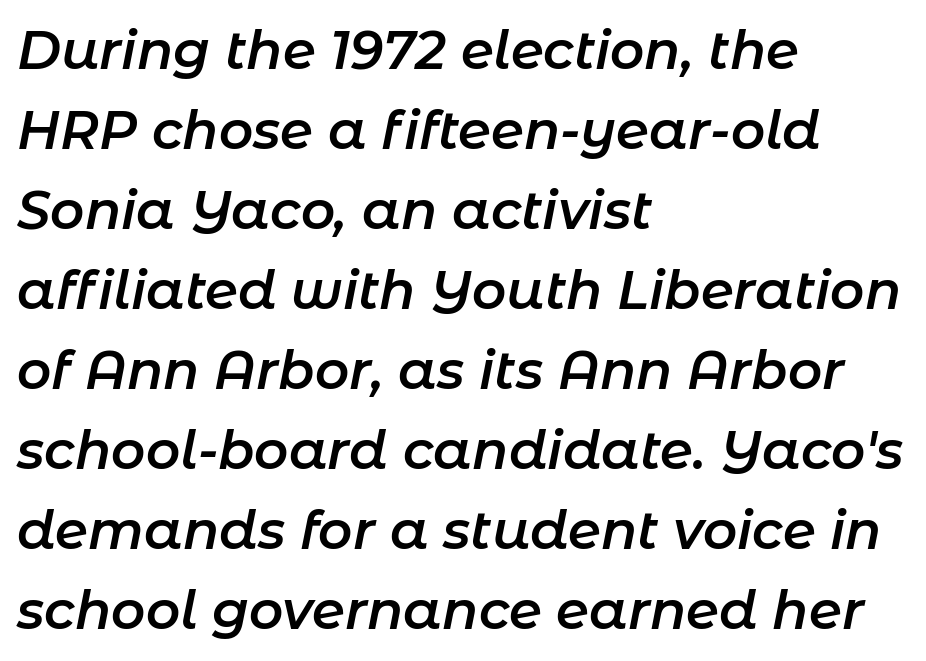
Is there much room between lines? A standard amount, neither cramped nor airy. Type without underlining. The text block is weighted toward the left margin, trailing off unevenly rightward. Students, note that the glyphs here touch the page at normal intervals. Think of a printed novel: that variable character pitch is what you see here. The glyphs have the mass of a demibold cut, below bold.
